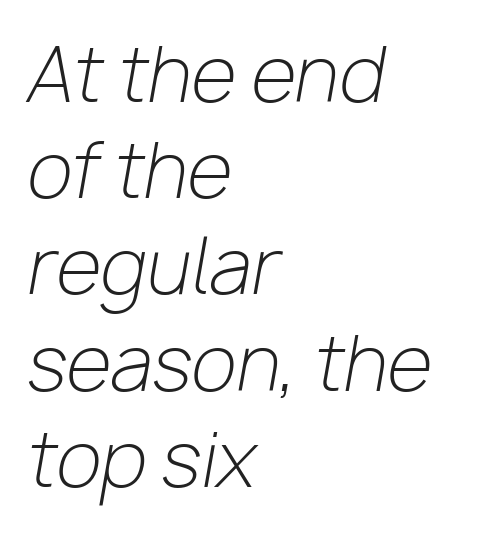
The image shows 74 px light type, italic (leaning right); set left-aligned, normal line spacing (1.3x), normal letter spacing, not underlined; low stroke contrast and a medium x-height.
